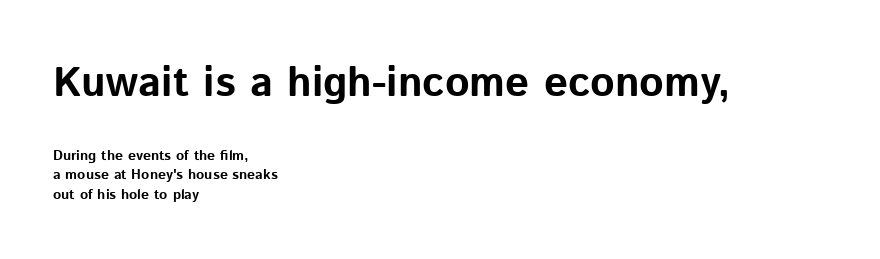
How heavy is the stroke? Heavy — this is a bold. A roman cut, with each character standing at attention. Check where the strokes stop: nothing finishes them off — pure sans. Spacing verdict: proportional, widths tailored to each character. The passage shown begins with its larger block and ends with its smaller one. Rule under the text: the space is simply empty.
